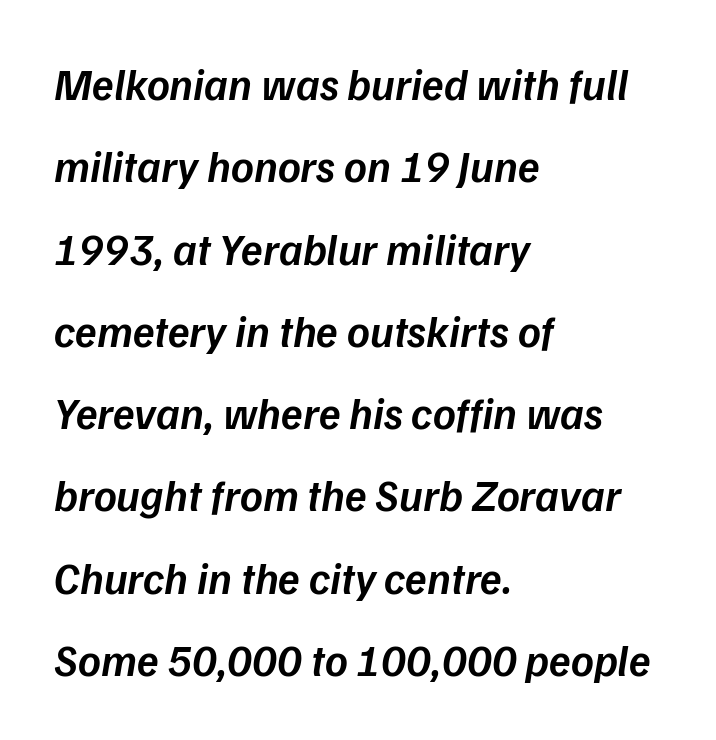
The image shows 44 px semibold type, italic (leaning right); set left-aligned, line spacing 1.87x, normal letter spacing, not underlined; low stroke contrast and a medium x-height.
